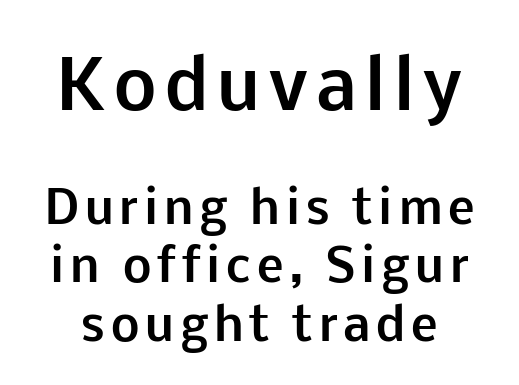
The string is rendered with underlining switched off. Typographically, this falls in the sans-serif category. Italic? Not at all — the glyphs are vertical. A typesetter would call this proportional, since set widths differ per character. In this sample the first text group is rendered at the bigger scale.
